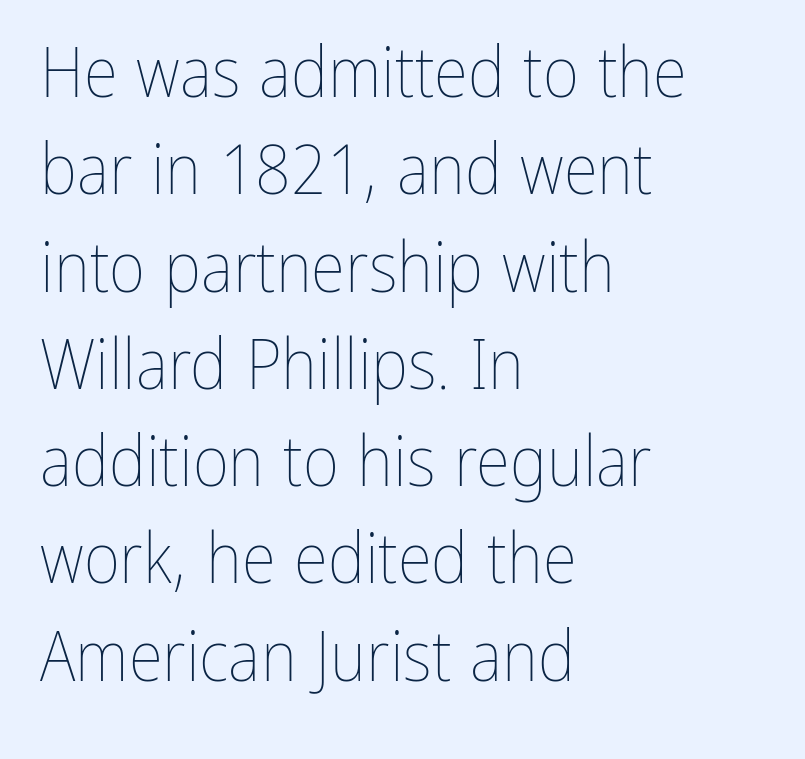
Evenly set lines give the paragraph a standard silhouette. When letters stand straight like this, we call the style roman or upright. Note the varied advance widths — an 'i' is clearly narrower than an 'm'. The strokes carry an ordinary text weight at most. The gap between lines stays unmarked. The text block is weighted toward the left margin, trailing off unevenly rightward.
